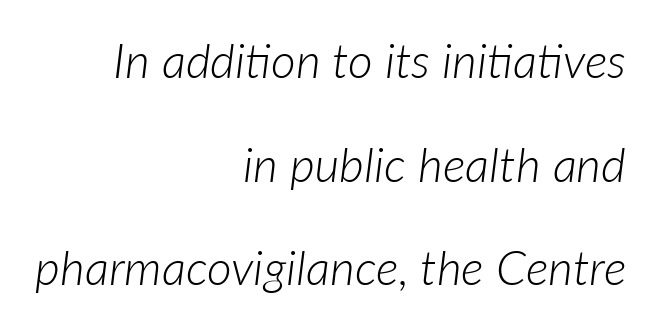
The space beneath each line is pristine and unruled. A great deal of white space separates one row of letters from the next. The weight would be labelled regular, book, light, or lighter still. Do the characters align in a grid? No, the font is proportional. Each line ends at the same right margin while the left side varies. What stands out about the letter spacing? Nothing — it is the standard amount.
